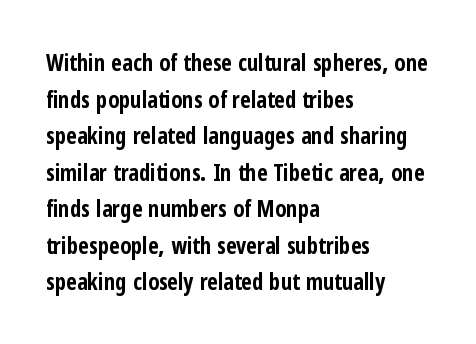
Q: Is the text bold? A: Yes.
Q: Is the text italic (slanted)? A: No, it is upright.
Q: Is the text underlined? A: No.
Q: How is the paragraph aligned? A: Left-aligned.
Q: Is the spacing between letters normal or unusually wide? A: Normal.
Q: Is the spacing between lines tight, normal or loose? A: Normal.
